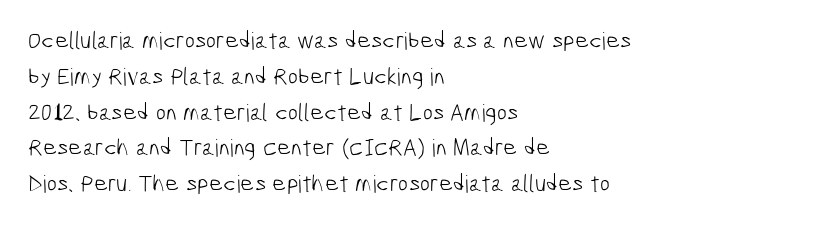
{"bold": "no", "underline": "no", "align": "left", "line_spacing": "normal", "line_spacing_ratio": 1.49, "letter_spacing": "normal", "letter_spacing_em": 0.0, "glyph_px": 24}
